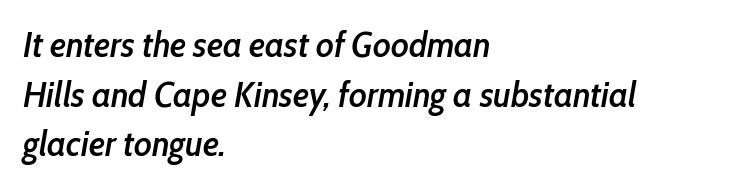
{"italic": "yes", "lean": "right", "slant_degrees": 10, "bold": "semi", "weight": "semibold", "width": "condensed", "stroke_contrast": "low", "x_height": "medium", "monospaced": "no", "underline": "no", "align": "left", "line_spacing": "normal", "line_spacing_ratio": 1.42, "letter_spacing": "normal", "letter_spacing_em": 0.0, "glyph_px": 35}
